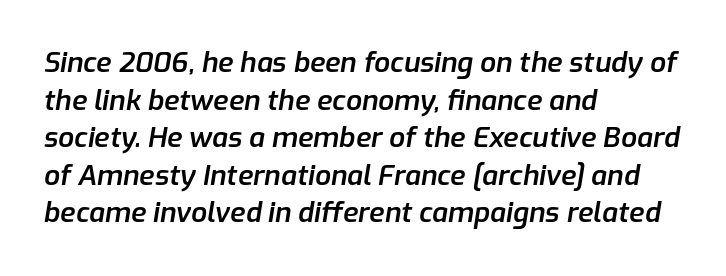
{"italic": "yes", "lean": "right", "slant_degrees": 9, "bold": "semi", "weight": "semibold", "width": "normal", "stroke_contrast": "low", "x_height": "medium", "monospaced": "no", "underline": "no", "align": "left", "line_spacing": "normal", "line_spacing_ratio": 1.34, "letter_spacing": "normal", "letter_spacing_em": 0.0, "glyph_px": 28}
